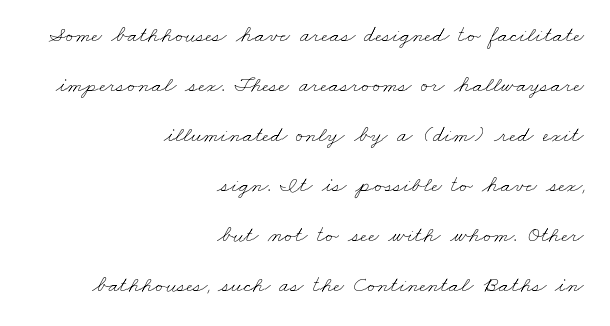
The image shows 23 px text type; set right-aligned, loose line spacing (2.17x), normal letter spacing, not underlined.
